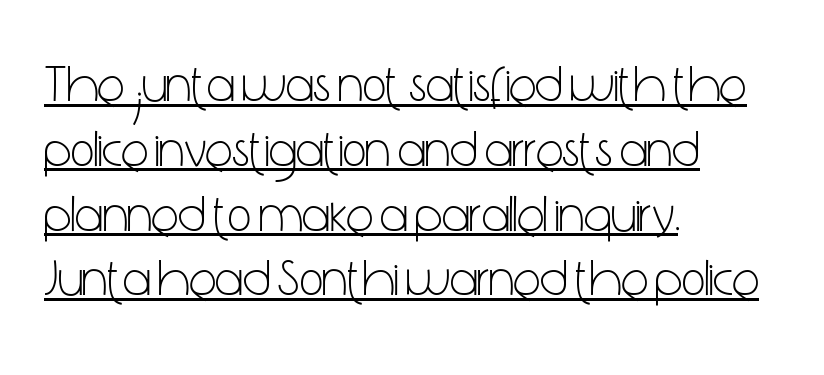
{"serif": "no", "italic": "no", "bold": "no", "weight": "light", "width": "condensed", "stroke_contrast": "low", "x_height": "medium", "monospaced": "no", "underline": "yes", "align": "left", "line_spacing": "normal", "line_spacing_ratio": 1.27, "letter_spacing": "normal", "letter_spacing_em": 0.0, "glyph_px": 51}
